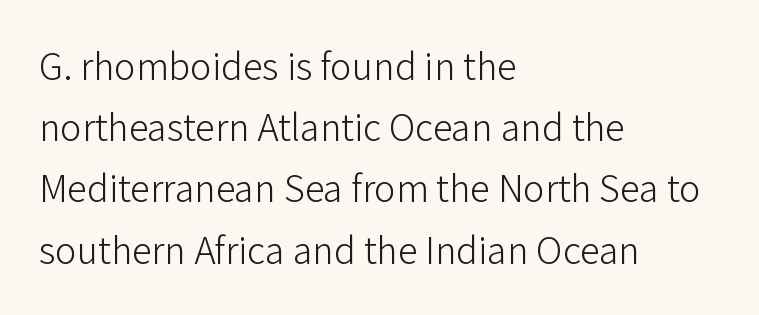
{"serif": "no", "italic": "no", "bold": "no", "weight": "light", "width": "normal", "stroke_contrast": "low", "x_height": "medium", "monospaced": "no", "underline": "no", "align": "left", "line_spacing": "normal", "line_spacing_ratio": 1.53, "letter_spacing": "normal", "letter_spacing_em": 0.0, "glyph_px": 40}
